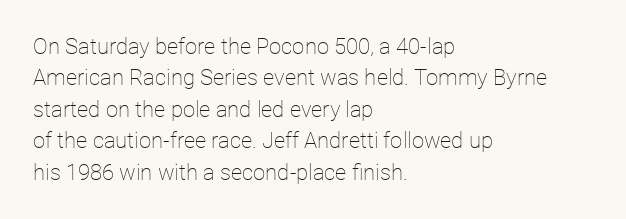
The line-height multiplier appears to be the usual default. The ragged edge is on the right, which tells us the setting is flush left. A typesetter would mark this as roman, not italic. This sample uses plain, unmodified letter spacing. No letter is thick-stroked: the sample isn't bold.
